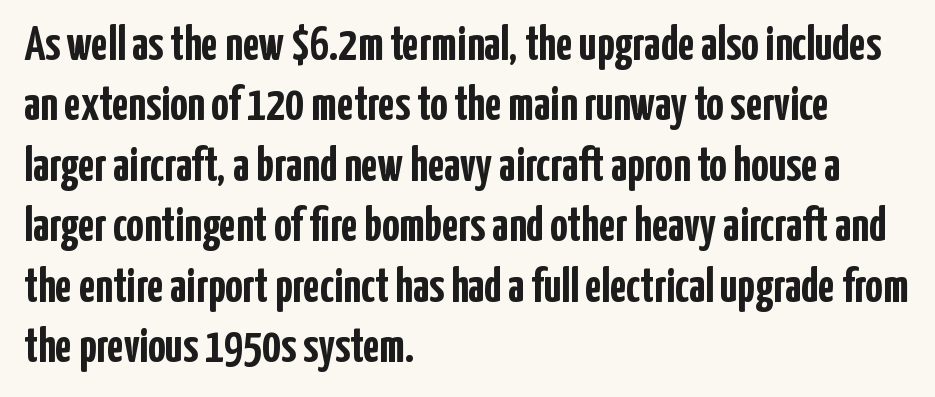
{"serif": "no", "italic": "no", "bold": "yes", "weight": "semibold", "width": "condensed", "stroke_contrast": "low", "x_height": "medium", "monospaced": "no", "underline": "no", "align": "left", "line_spacing": "normal", "line_spacing_ratio": 1.26, "letter_spacing": "normal", "letter_spacing_em": 0.0, "glyph_px": 48}
